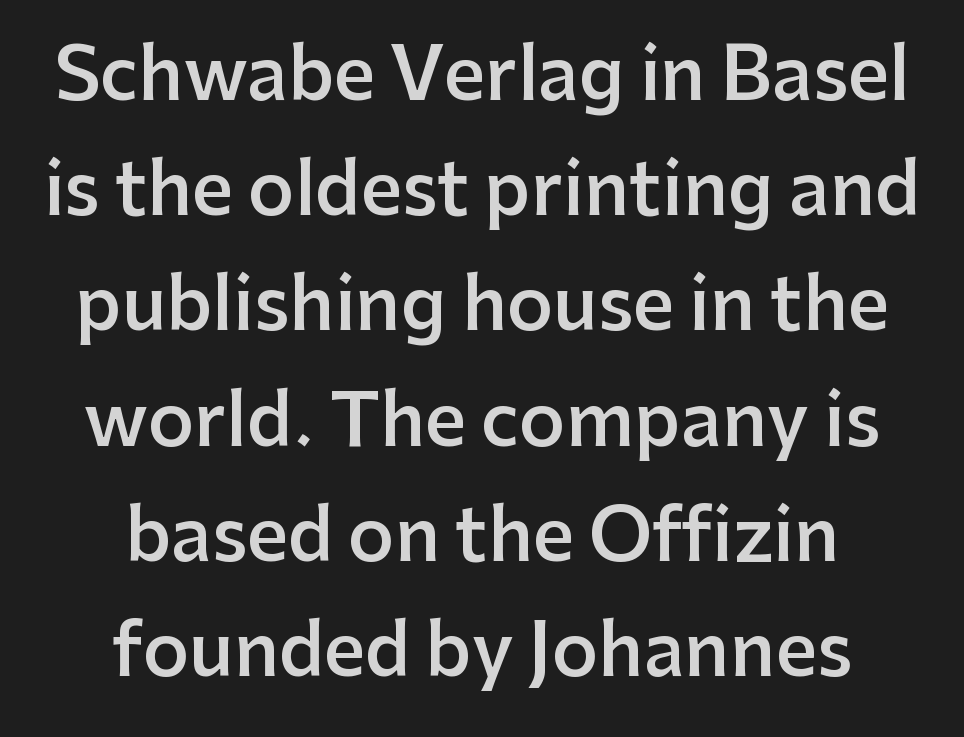
{"serif": "no", "italic": "no", "bold": "semi", "weight": "semibold", "width": "normal", "stroke_contrast": "low", "x_height": "medium", "monospaced": "no", "underline": "no", "align": "center", "line_spacing": "normal", "line_spacing_ratio": 1.6, "letter_spacing": "normal", "letter_spacing_em": 0.0, "glyph_px": 72}
